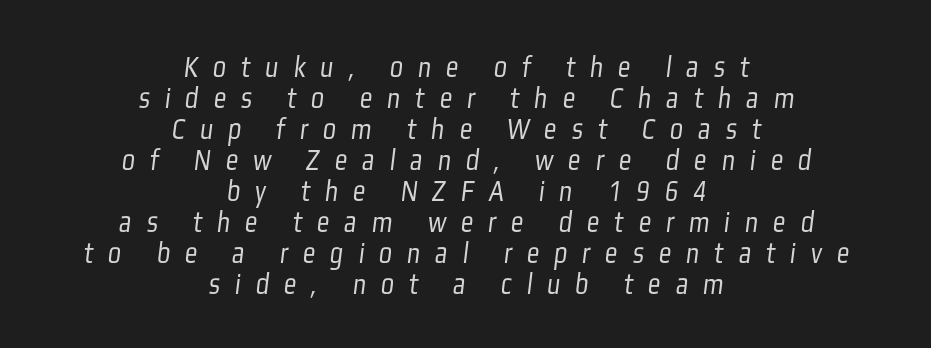
The image shows 31 px light, condensed sans-serif type; set centered, tight line spacing (1.0x), unusually wide letter spacing (+0.48 em), not underlined; low stroke contrast and a medium x-height.
